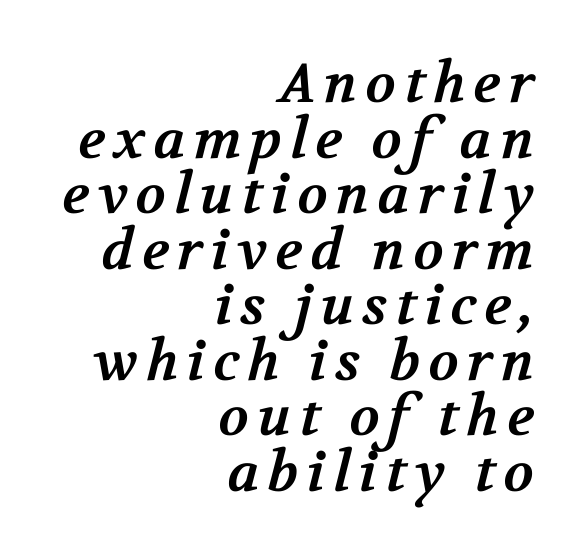
Successive baselines arrive quickly, one right under another. The passage shown is typed in a proportional face where columns would drift. The text was rendered using a seriffed face with decorative stroke endings. The passage shown is not underscored anywhere. Which margin do the lines hug? The right one — the left edge is uneven. The face used here has the dense, thick strokes of a bold.
